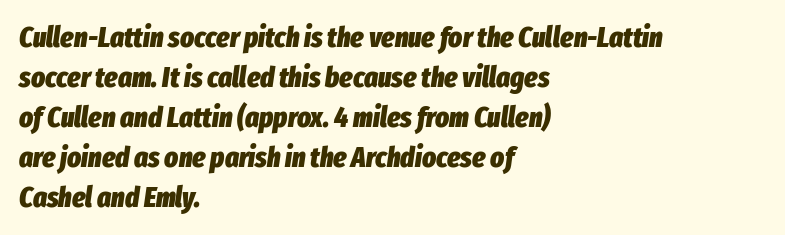
Layout note: lines flush left. Notice how descenders clear the ascenders below comfortably — that's standard leading. There's an unmistakable incline to the writing here. The face used here is proportionally spaced, like ordinary book or web type. The letters sit at their default tracking, neither squeezed nor spread. You'd pick this weight for a headline — it's a proper bold.
